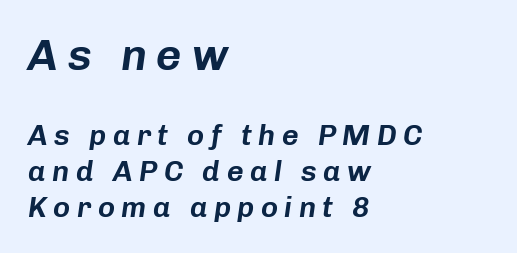
Q: Is the text italic (slanted)? A: Yes, it leans right by about 8 degrees.
Q: Is the text underlined? A: No.
Q: How is the paragraph aligned? A: Left-aligned.
Q: Is the spacing between letters normal or unusually wide? A: Unusually wide.
Q: Which block of text is set in a larger size, the first (top) or the second (bottom)? A: The first (top) one.
Q: Width (condensed, normal, or wide)? A: Normal.
Q: Stroke contrast? A: Low.
Q: x-height? A: Medium.
Q: Monospaced? A: No.
